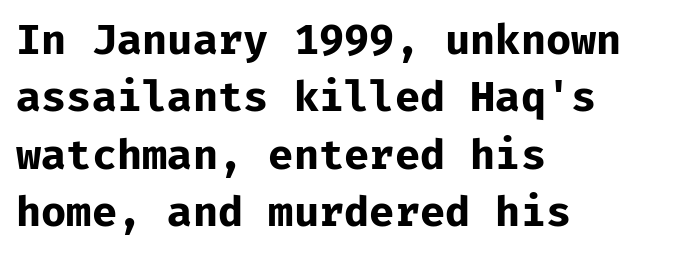
Q: Is the text bold? A: Yes.
Q: Is the text italic (slanted)? A: No, it is upright.
Q: Is the typeface a serif or a sans-serif typeface? A: Sans-serif.
Q: Is the text underlined? A: No.
Q: How is the paragraph aligned? A: Left-aligned.
Q: Is the spacing between letters normal or unusually wide? A: Normal.
Q: Is the spacing between lines tight, normal or loose? A: Normal.
Q: Width (condensed, normal, or wide)? A: Normal.
Q: Stroke contrast? A: Low.
Q: x-height? A: Medium.
Q: Monospaced? A: Yes.
